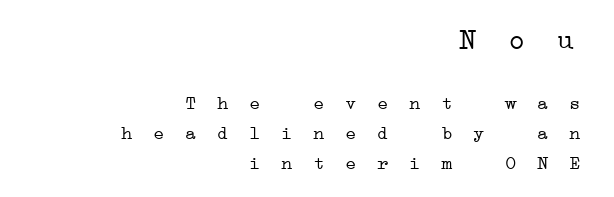
The image shows 29 px light, wide serif type, monospaced; set right-aligned, normal line spacing (1.6x), unusually wide letter spacing (+0.48 em), not underlined; the first (top) block is 1.53x larger; low stroke contrast and a medium x-height.
